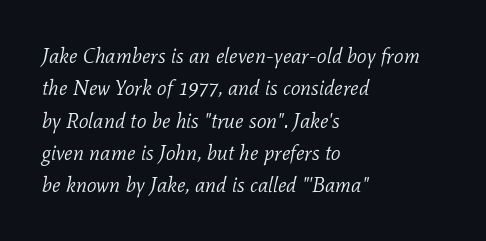
The image shows 21 px text type, italic (leaning right); set left-aligned, normal line spacing (1.54x), normal letter spacing, not underlined.
